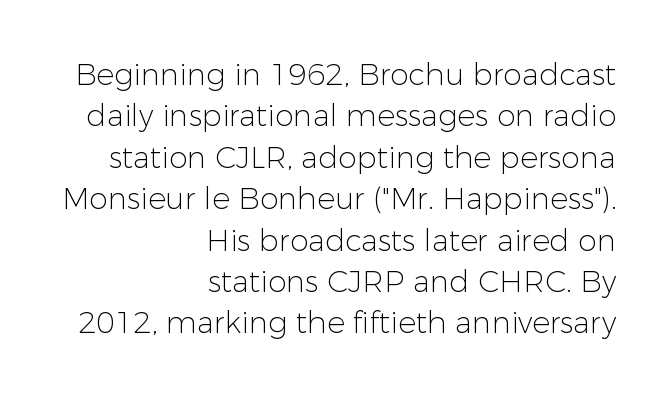
{"serif": "no", "italic": "no", "bold": "no", "weight": "light", "width": "normal", "stroke_contrast": "low", "x_height": "medium", "monospaced": "no", "underline": "no", "align": "right", "line_spacing": "normal", "line_spacing_ratio": 1.38, "letter_spacing": "normal", "letter_spacing_em": 0.0, "glyph_px": 30}
